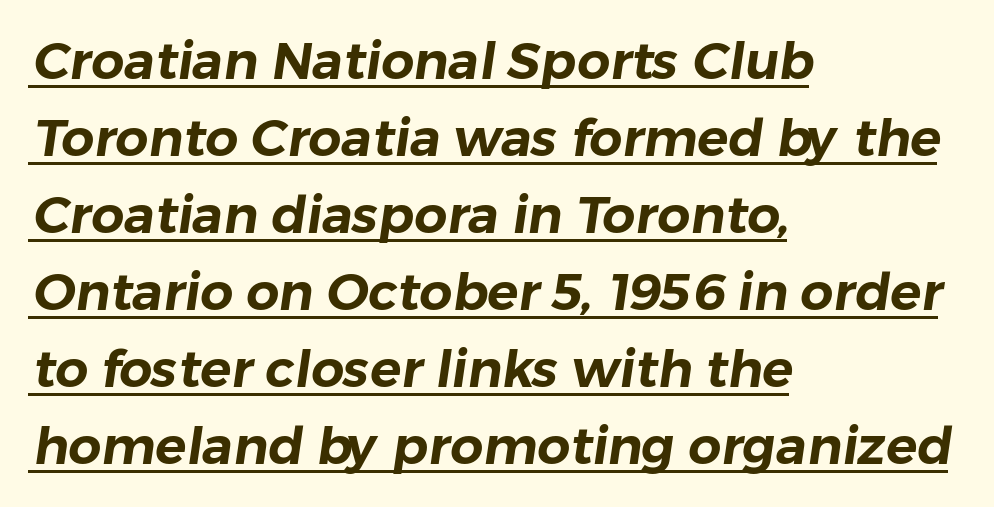
Q: Is the typeface a serif or a sans-serif typeface? A: Sans-serif.
Q: Is the text underlined? A: Yes.
Q: How is the paragraph aligned? A: Left-aligned.
Q: Is the spacing between letters normal or unusually wide? A: Normal.
Q: Is the spacing between lines tight, normal or loose? A: Normal.
Q: Width (condensed, normal, or wide)? A: Normal.
Q: Stroke contrast? A: Low.
Q: x-height? A: Medium.
Q: Monospaced? A: No.
